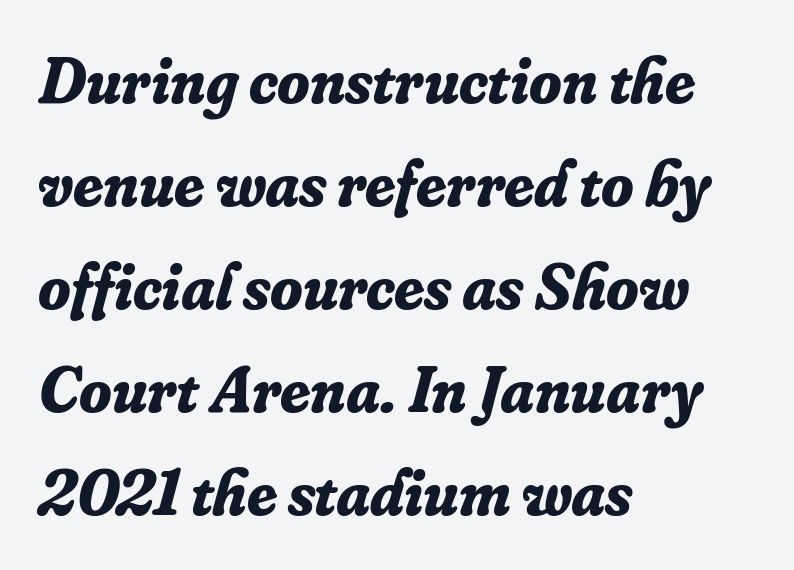
{"serif": "yes", "italic": "yes", "lean": "right", "slant_degrees": 16, "bold": "yes", "weight": "bold", "width": "normal", "stroke_contrast": "low", "x_height": "small", "monospaced": "no", "underline": "no", "align": "left", "line_spacing": "normal", "line_spacing_ratio": 1.56, "letter_spacing": "normal", "letter_spacing_em": 0.0, "glyph_px": 66}
